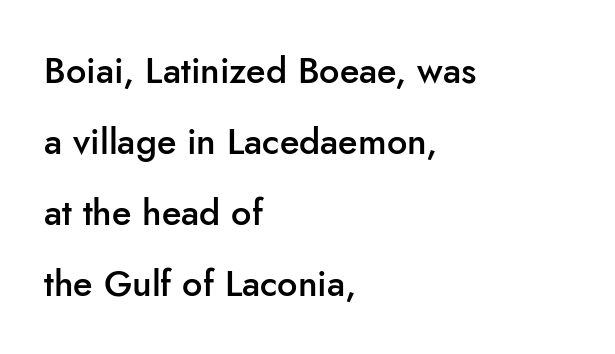
Q: Is the text bold? A: Semi-bold.
Q: Is the text italic (slanted)? A: No, it is upright.
Q: Is the typeface a serif or a sans-serif typeface? A: Sans-serif.
Q: Is the text underlined? A: No.
Q: How is the paragraph aligned? A: Left-aligned.
Q: Is the spacing between letters normal or unusually wide? A: Normal.
Q: Is the spacing between lines tight, normal or loose? A: Loose.
Q: Width (condensed, normal, or wide)? A: Normal.
Q: Stroke contrast? A: Low.
Q: x-height? A: Small.
Q: Monospaced? A: No.
